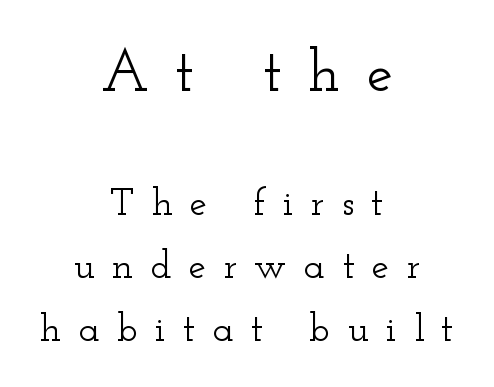
{"serif": "yes", "italic": "no", "width": "wide", "stroke_contrast": "low", "x_height": "small", "monospaced": "no", "underline": "no", "align": "center", "line_spacing": "normal", "line_spacing_ratio": 1.61, "letter_spacing": "wide", "letter_spacing_em": 0.44, "larger_block": "first", "size_ratio": 1.51, "glyph_px": 59}
